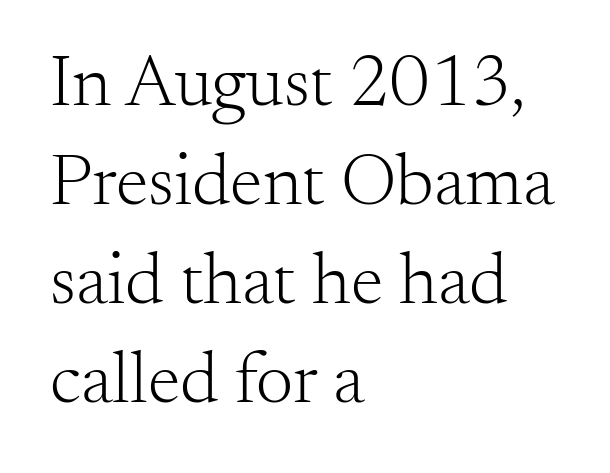
{"serif": "yes", "italic": "no", "bold": "no", "weight": "light", "width": "normal", "stroke_contrast": "medium", "x_height": "small", "monospaced": "no", "underline": "no", "align": "left", "line_spacing": "normal", "line_spacing_ratio": 1.34, "letter_spacing": "normal", "letter_spacing_em": 0.0, "glyph_px": 74}
